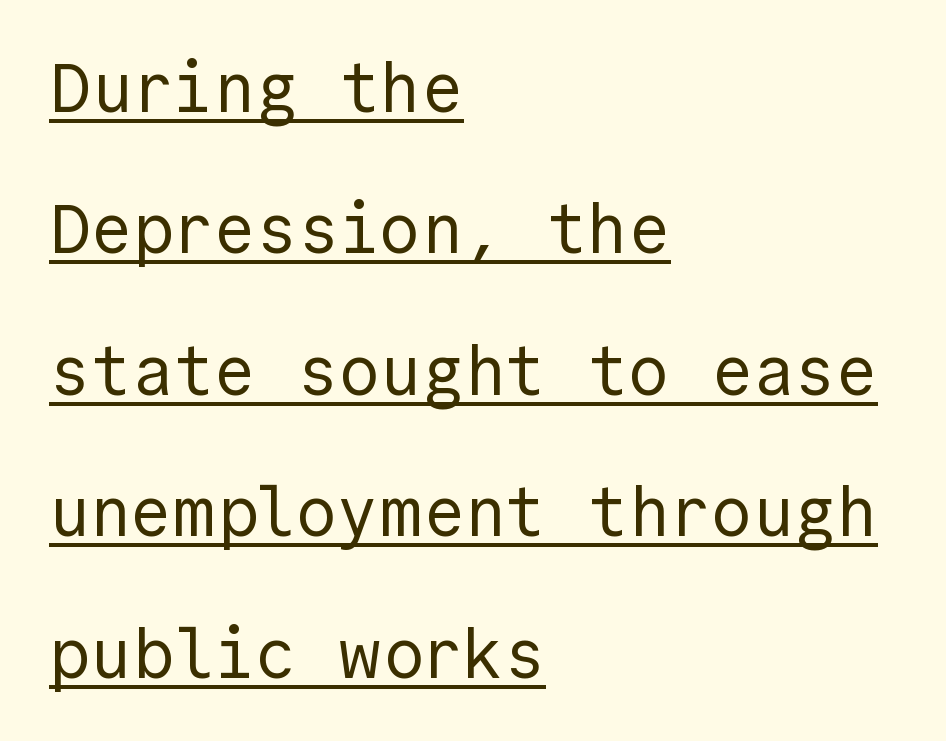
{"serif": "no", "italic": "no", "bold": "no", "weight": "regular", "width": "normal", "x_height": "medium", "underline": "yes", "align": "left", "line_spacing": "loose", "line_spacing_ratio": 2.05, "letter_spacing": "normal", "letter_spacing_em": 0.0, "glyph_px": 69}
